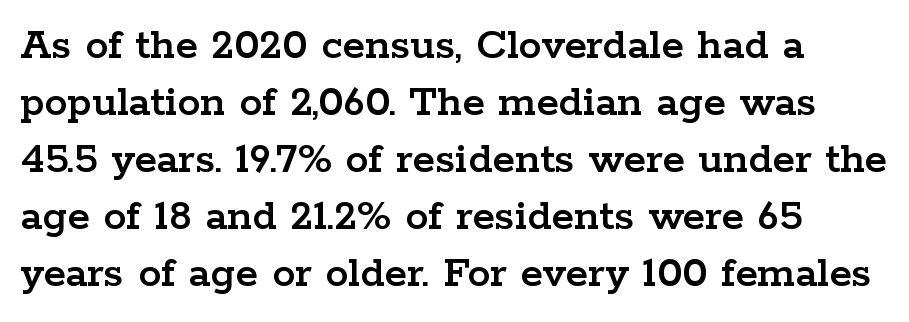
The image shows 46 px wide serif type, upright; set line spacing 1.24x, normal letter spacing, not underlined; low stroke contrast and a medium x-height.
